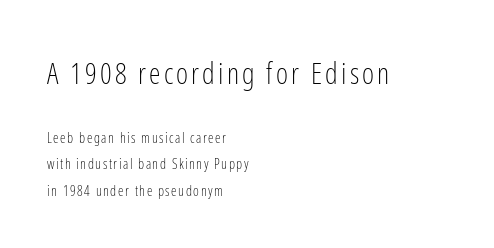
Italic? Not at all — the glyphs are vertical. The weight tops out at a normal text grade. Grotesque or geometric, the face here clearly has no serifs. Of the two passages, the one on top uses the larger point size. The compositor pushed each line to the left boundary. The rendering uses natural spacing where letterforms have individual widths.
